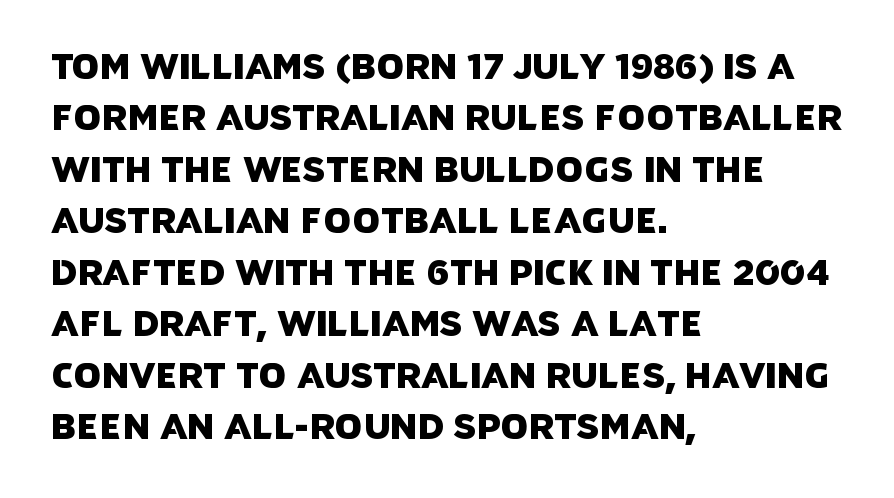
The image shows 35 px sans-serif type; set left-aligned, normal line spacing (1.47x), normal letter spacing, not underlined; low stroke contrast and a large x-height.
